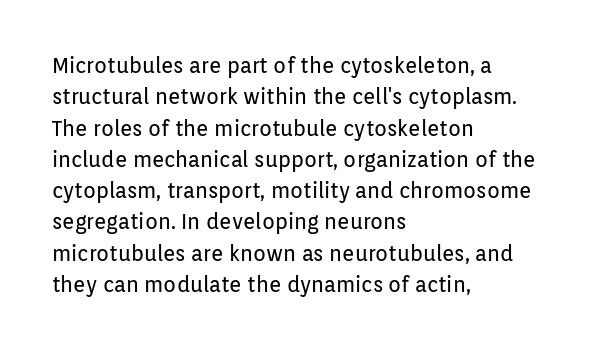
Q: Is the text bold? A: No.
Q: Is the text italic (slanted)? A: No, it is upright.
Q: Is the text underlined? A: No.
Q: How is the paragraph aligned? A: Left-aligned.
Q: Is the spacing between letters normal or unusually wide? A: Normal.
Q: Is the spacing between lines tight, normal or loose? A: Normal.
